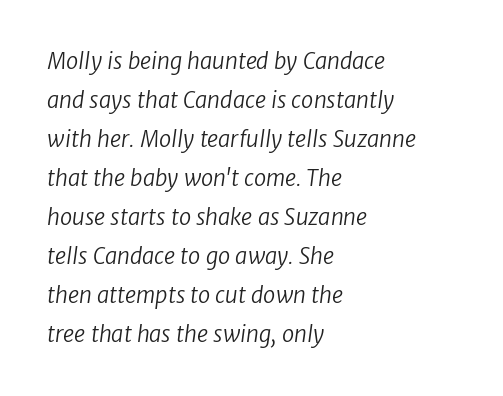
Q: Is the text bold? A: No.
Q: Is the text underlined? A: No.
Q: How is the paragraph aligned? A: Left-aligned.
Q: Is the spacing between letters normal or unusually wide? A: Normal.
